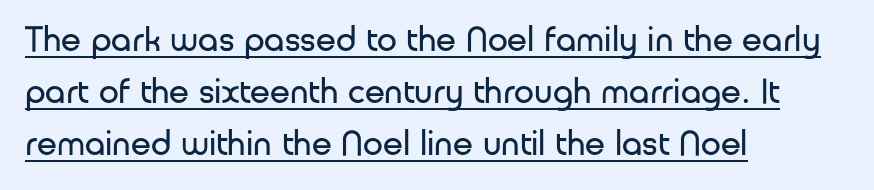
Proportional: the letters do not fall into vertical columns. The lines sit at an ordinary, default distance from one another. Is there an underline? Yes — a line sits under the letters. This is the regular roman posture of the typeface.
